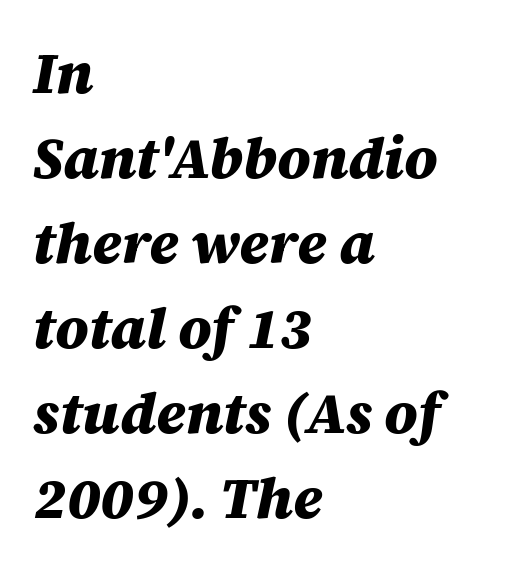
The image shows 57 px heavy type, italic (leaning right); set left-aligned, normal line spacing (1.49x), normal letter spacing, not underlined; medium stroke contrast and a large x-height.
